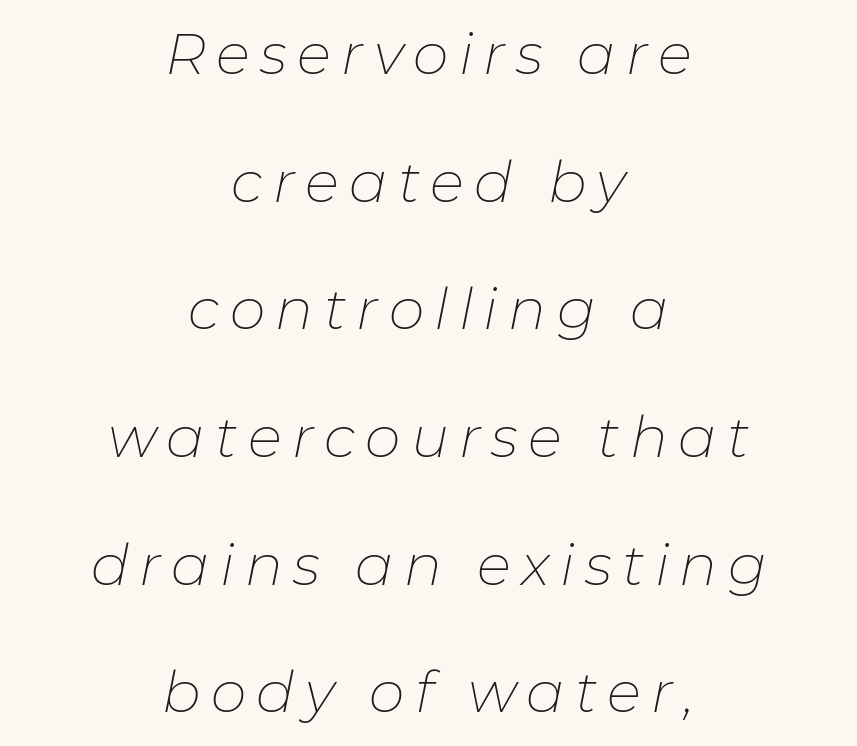
Q: Is the text bold? A: No.
Q: Is the text italic (slanted)? A: Yes, it leans right by about 11 degrees.
Q: Is the text underlined? A: No.
Q: How is the paragraph aligned? A: Centered.
Q: Is the spacing between lines tight, normal or loose? A: Loose.
Q: Width (condensed, normal, or wide)? A: Normal.
Q: Stroke contrast? A: Low.
Q: x-height? A: Medium.
Q: Monospaced? A: No.
